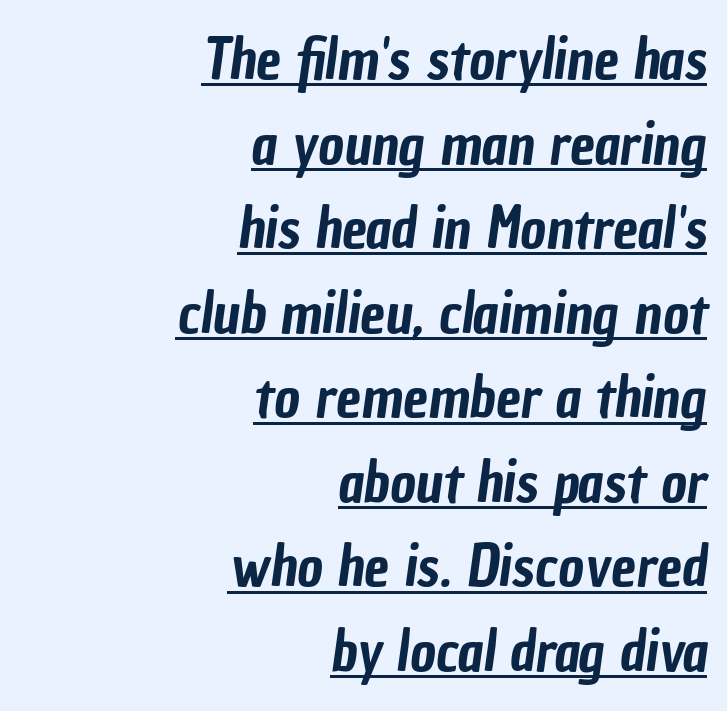
{"serif": "no", "width": "condensed", "stroke_contrast": "low", "x_height": "medium", "monospaced": "no", "underline": "yes", "align": "right", "line_spacing": "normal", "line_spacing_ratio": 1.51, "letter_spacing": "normal", "letter_spacing_em": 0.0, "glyph_px": 56}
